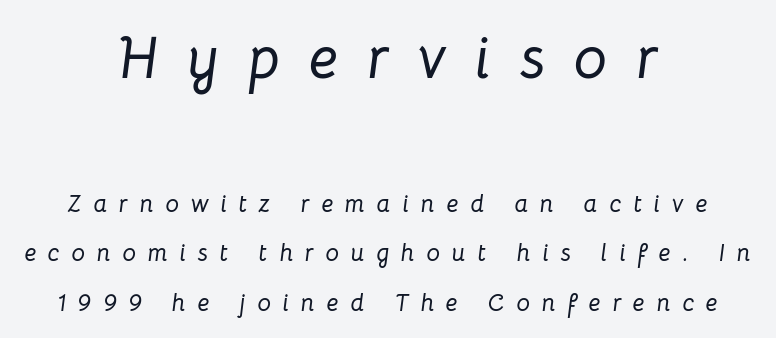
{"italic": "yes", "lean": "right", "slant_degrees": 8, "width": "normal", "stroke_contrast": "low", "x_height": "medium", "monospaced": "no", "underline": "no", "align": "center", "line_spacing": "loose", "line_spacing_ratio": 2.05, "letter_spacing": "wide", "letter_spacing_em": 0.49, "larger_block": "first", "size_ratio": 2.46, "glyph_px": 59}
